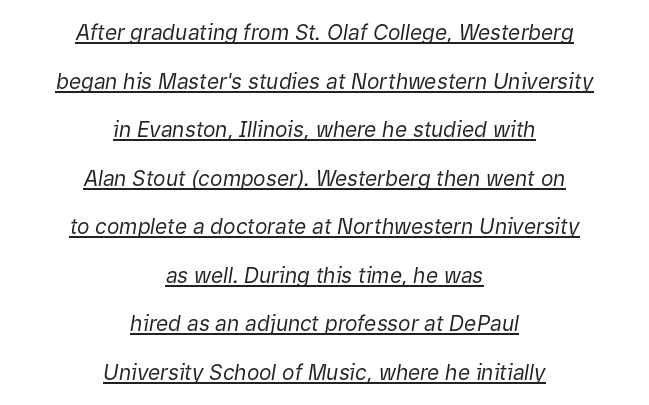
The cut favours lightness, reaching ordinary text weight at its darkest. This sample uses an oblique cut, with every glyph tilted off the vertical. Airy leading. Does extra space separate the letters? No, they use regular spacing.
